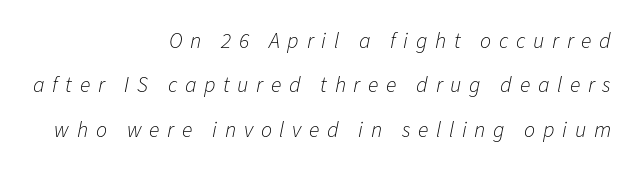
If you drew a ruler down the right edge, every line would touch it. If you measured baseline to baseline, you'd find a long distance. Anything drawn beneath the words? Only blank space. The tracking reads as deliberately expanded to a designer's eye. The letters look calm and open, with moderate or lighter stems. Emphasis-style slanted type is in use.
